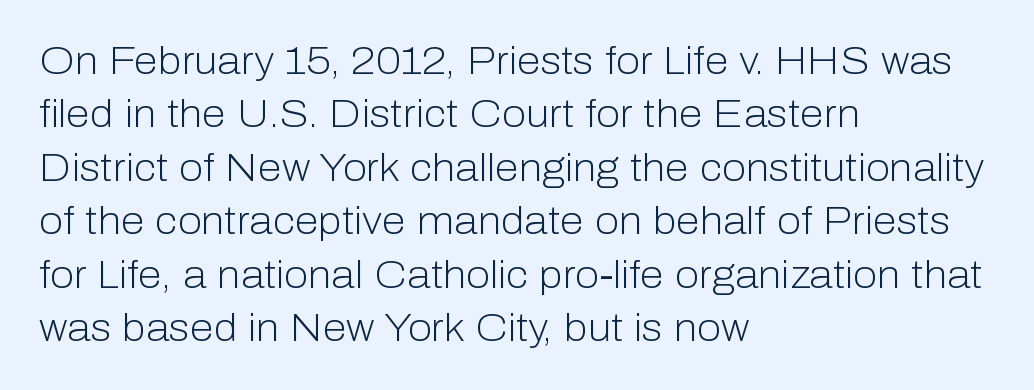
The image shows 39 px light sans-serif type, upright; set left-aligned, normal line spacing (1.37x), normal letter spacing, not underlined; low stroke contrast and a medium x-height.
